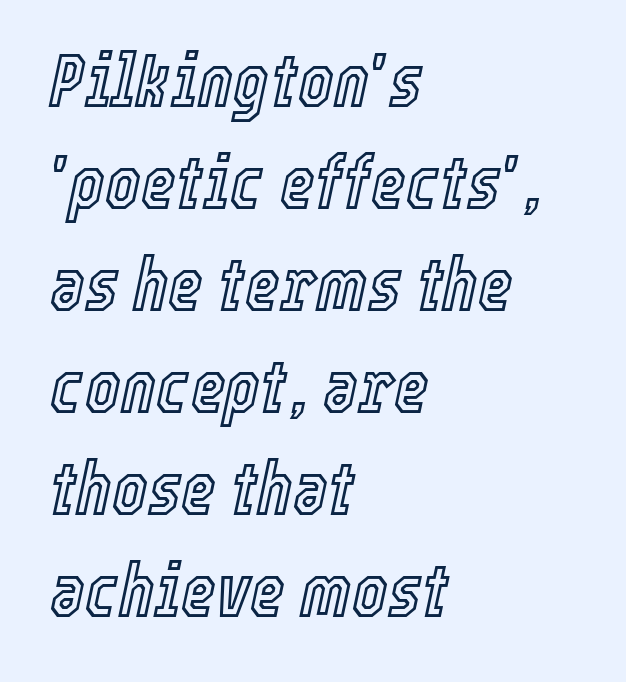
The image shows 75 px condensed type, italic (leaning right); set left-aligned, normal line spacing (1.36x), normal letter spacing, not underlined; a medium x-height.
